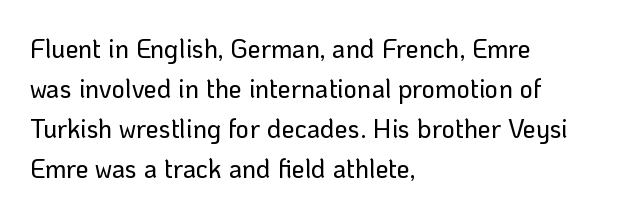
The image shows 26 px text type, upright; set left-aligned, normal line spacing (1.54x), normal letter spacing, not underlined.
